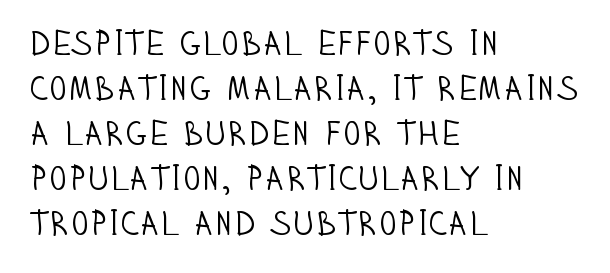
Regarding leading, the lines here are spaced in the standard way. The letters stand straight up with perfectly vertical stems. Check under the words: just untouched page. The paragraph shown leans on its left margin. The passage shown is typeset with a sans-serif family.
